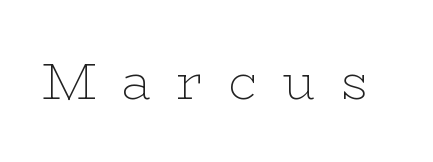
Q: Is the text bold? A: No.
Q: Is the text italic (slanted)? A: No, it is upright.
Q: Is the typeface a serif or a sans-serif typeface? A: Serif.
Q: Is the text underlined? A: No.
Q: Is the spacing between letters normal or unusually wide? A: Unusually wide.
Q: Width (condensed, normal, or wide)? A: Wide.
Q: Stroke contrast? A: Low.
Q: x-height? A: Medium.
Q: Monospaced? A: No.
